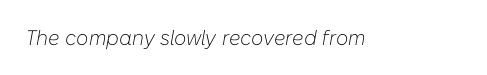
The image shows 21 px text type, italic (leaning right); set normal letter spacing, not underlined.
